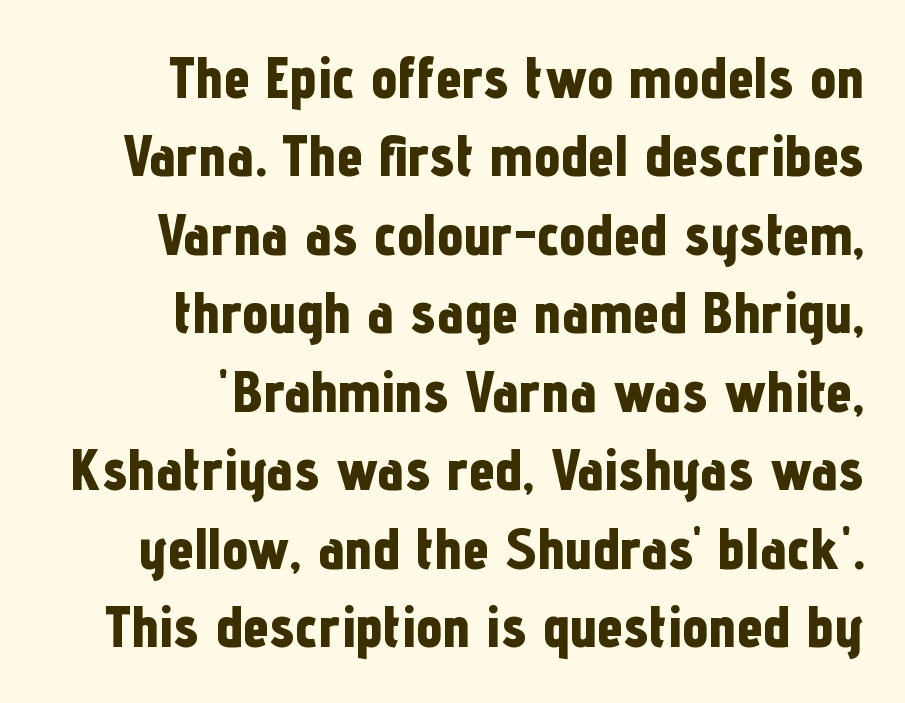
Vertically, the passage feels balanced, rows spaced as you'd expect. You could not count columns in this text — the font is proportionally spaced. In CSS terms this would be text-align: right. Letters rest on an invisible, unmarked baseline. The passage shown is emphatically bold.
